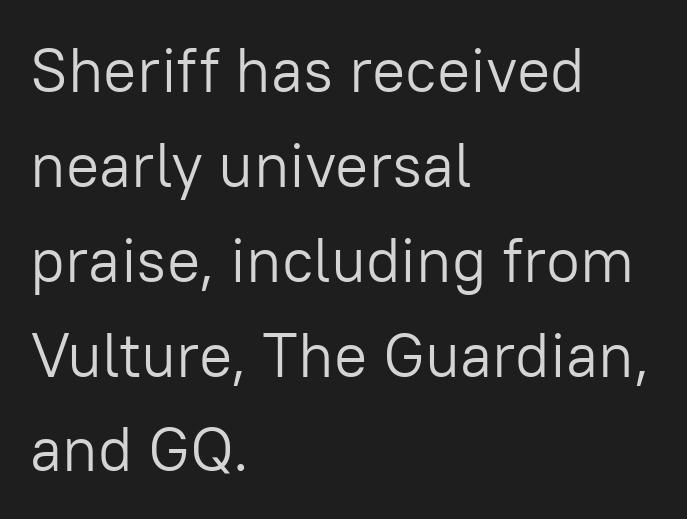
Regarding serifs, this sample does without them. The vertical gap from one line to the next is medium. The specimen reads as upright at a glance. Beneath every word, the page is bare.
